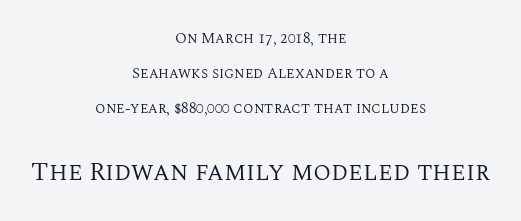
{"italic": "no", "bold": "no", "underline": "no", "align": "center", "line_spacing": "loose", "line_spacing_ratio": 2.32, "letter_spacing": "normal", "letter_spacing_em": 0.0, "larger_block": "second", "size_ratio": 1.73, "glyph_px": 26}
